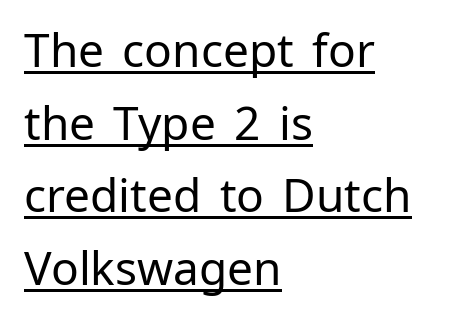
Proportional: the letters do not fall into vertical columns. A typesetter would mark this as roman, not italic. A typographer would call this underscored text. Weight class: somewhere from thin through regular.
